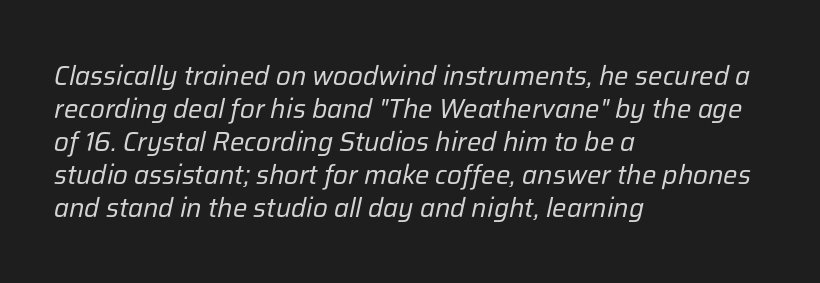
{"italic": "yes", "lean": "right", "slant_degrees": 12, "bold": "no", "underline": "no", "align": "left", "line_spacing_ratio": 1.22, "letter_spacing": "normal", "letter_spacing_em": 0.0, "glyph_px": 27}
